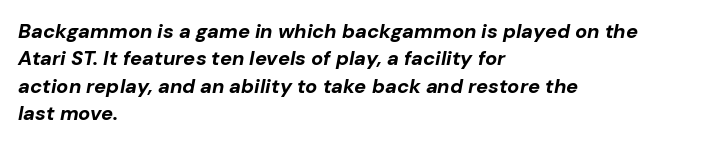
Q: Is the text bold? A: Yes.
Q: Is the text italic (slanted)? A: Yes, it leans right by about 10 degrees.
Q: Is the text underlined? A: No.
Q: How is the paragraph aligned? A: Left-aligned.
Q: Is the spacing between letters normal or unusually wide? A: Normal.
Q: Is the spacing between lines tight, normal or loose? A: Normal.
